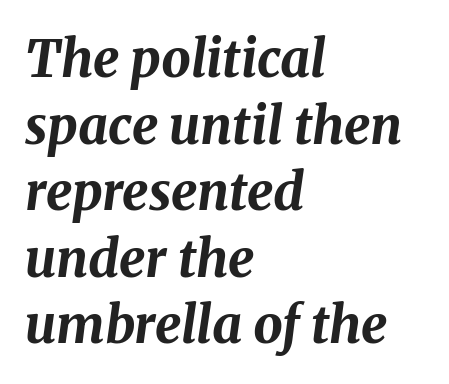
The image shows 52 px bold type, italic (leaning right); set left-aligned, normal line spacing (1.28x), normal letter spacing, not underlined; medium stroke contrast and a medium x-height.
